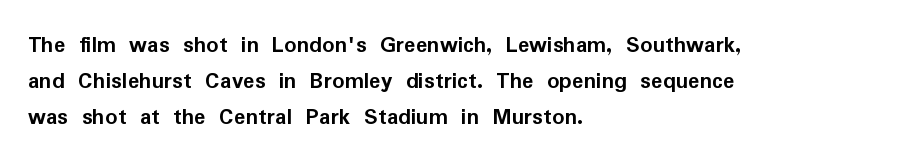
The image shows 24 px bold type, upright; set left-aligned, normal line spacing (1.51x), normal letter spacing, not underlined.
